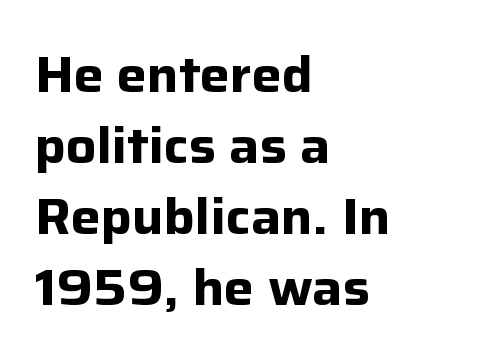
No extra tracking has been applied to these lines. Check where the strokes stop: nothing finishes them off — pure sans. Lines of text with bare space underneath. The typography opts for an upright posture over an oblique one. How would I describe the line gaps? Plain and ordinary. Every row of glyphs begins at an identical x-position on the left.
